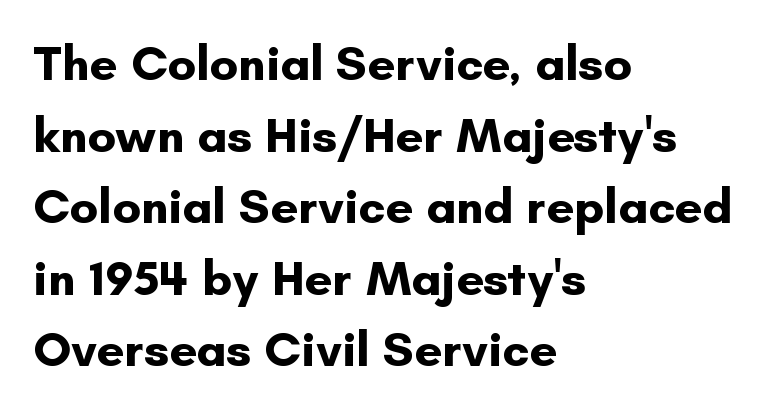
Q: Is the text bold? A: Yes.
Q: Is the text italic (slanted)? A: No, it is upright.
Q: Is the typeface a serif or a sans-serif typeface? A: Sans-serif.
Q: Is the text underlined? A: No.
Q: How is the paragraph aligned? A: Left-aligned.
Q: Is the spacing between letters normal or unusually wide? A: Normal.
Q: Is the spacing between lines tight, normal or loose? A: Normal.
Q: Width (condensed, normal, or wide)? A: Normal.
Q: Stroke contrast? A: Low.
Q: x-height? A: Small.
Q: Monospaced? A: No.
